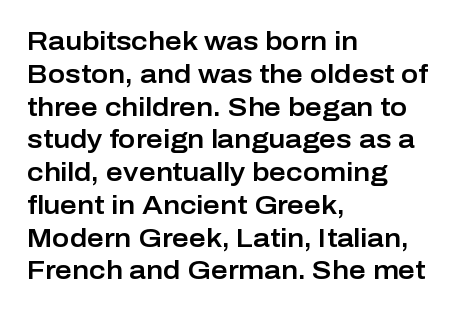
{"italic": "no", "underline": "no", "align": "left", "line_spacing": "normal", "line_spacing_ratio": 1.26, "letter_spacing": "normal", "letter_spacing_em": 0.0, "glyph_px": 26}
